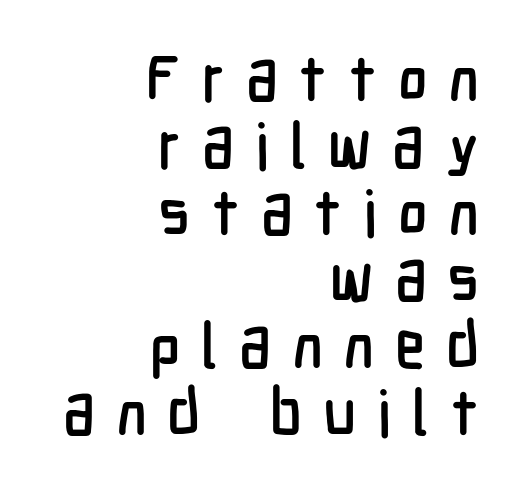
The line-height multiplier appears low, near solid setting. The baseline area is clear. This sample uses an upright cut, with every glyph sitting square on the baseline. Every row of glyphs terminates at an identical x-position on the right.
